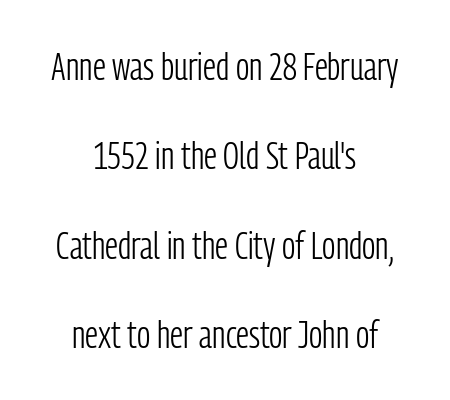
Look at the bottom of the vertical strokes: they stop flat, with no serifs. The letters advance in unequal steps, a hallmark of proportional type. Neither beginnings nor endings align; midpoints do. This sample uses plain, unmodified letter spacing. The line-height multiplier appears high, well above default.
